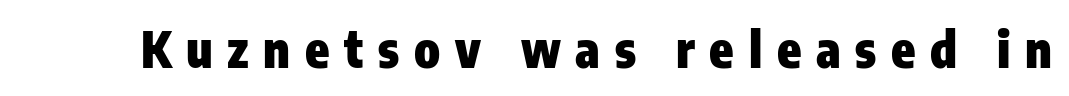
{"serif": "no", "italic": "no", "bold": "yes", "weight": "heavy", "width": "condensed", "stroke_contrast": "low", "x_height": "medium", "monospaced": "no", "underline": "no", "letter_spacing": "wide", "letter_spacing_em": 0.3, "glyph_px": 49}
